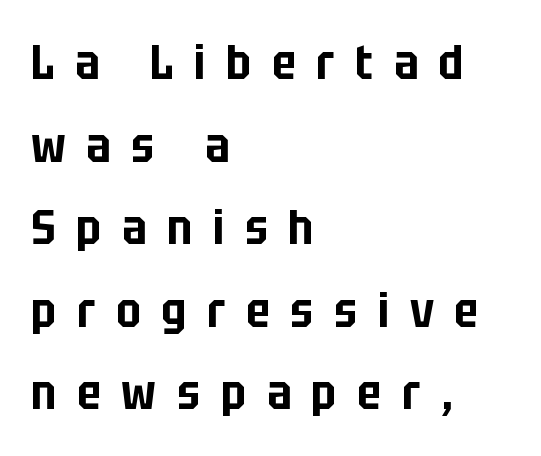
The image shows 48 px condensed sans-serif type, upright; set left-aligned, line spacing 1.72x, unusually wide letter spacing (+0.43 em), not underlined; low stroke contrast and a large x-height.
